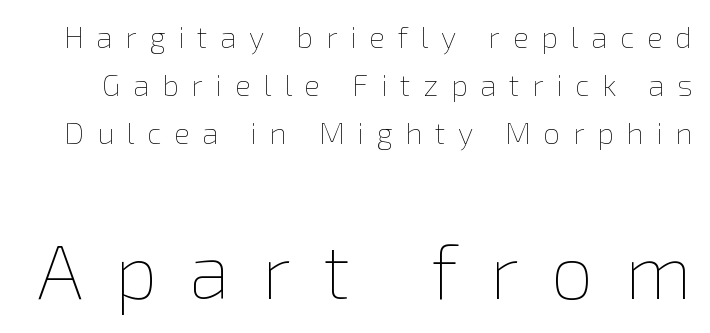
Q: Is the text bold? A: No.
Q: Is the text italic (slanted)? A: No, it is upright.
Q: Is the text underlined? A: No.
Q: Is the spacing between letters normal or unusually wide? A: Unusually wide.
Q: Is the spacing between lines tight, normal or loose? A: Normal.
Q: Which block of text is set in a larger size, the first (top) or the second (bottom)? A: The second (bottom) one.
Q: Width (condensed, normal, or wide)? A: Normal.
Q: x-height? A: Medium.
Q: Monospaced? A: No.
